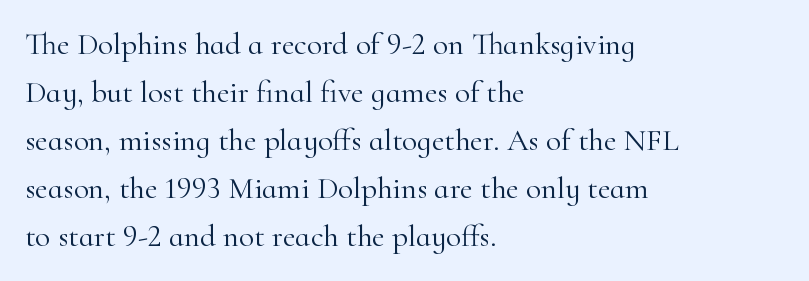
Q: Is the text bold? A: No.
Q: Is the text italic (slanted)? A: No, it is upright.
Q: Is the typeface a serif or a sans-serif typeface? A: Serif.
Q: Is the text underlined? A: No.
Q: How is the paragraph aligned? A: Left-aligned.
Q: Is the spacing between letters normal or unusually wide? A: Normal.
Q: Is the spacing between lines tight, normal or loose? A: Normal.
Q: Width (condensed, normal, or wide)? A: Normal.
Q: Stroke contrast? A: High.
Q: x-height? A: Small.
Q: Monospaced? A: No.
